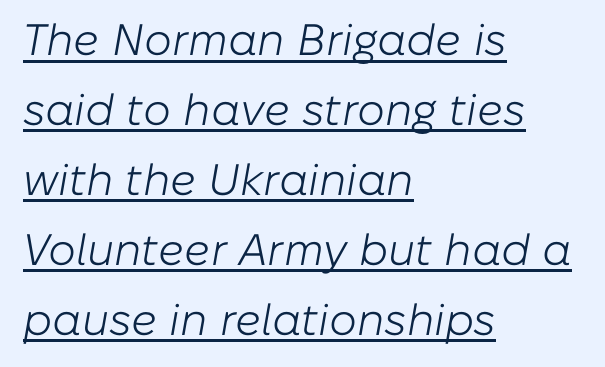
Q: Is the text bold? A: No.
Q: Is the text italic (slanted)? A: Yes, it leans right by about 10 degrees.
Q: Is the text underlined? A: Yes.
Q: How is the paragraph aligned? A: Left-aligned.
Q: Is the spacing between letters normal or unusually wide? A: Normal.
Q: Is the spacing between lines tight, normal or loose? A: Normal.
Q: Width (condensed, normal, or wide)? A: Normal.
Q: Stroke contrast? A: Low.
Q: x-height? A: Medium.
Q: Monospaced? A: No.
